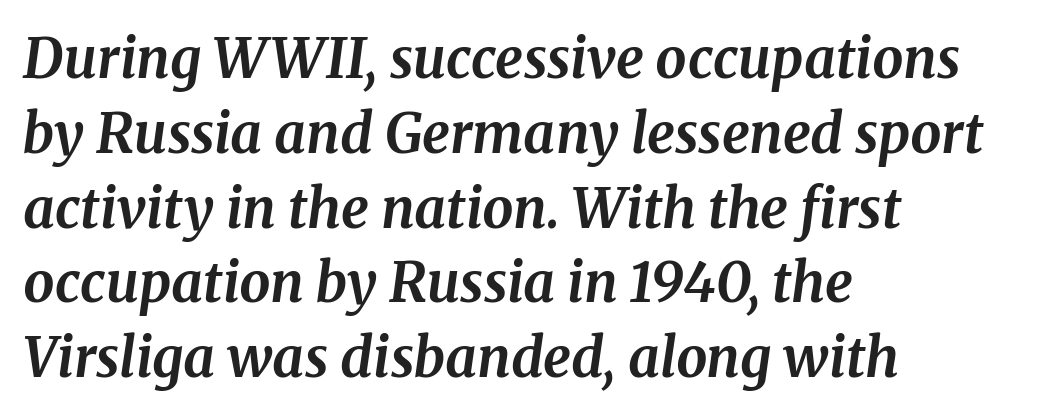
The image shows 55 px bold serif type, italic (leaning right); set left-aligned, normal line spacing (1.36x), normal letter spacing, not underlined; medium stroke contrast and a medium x-height.
